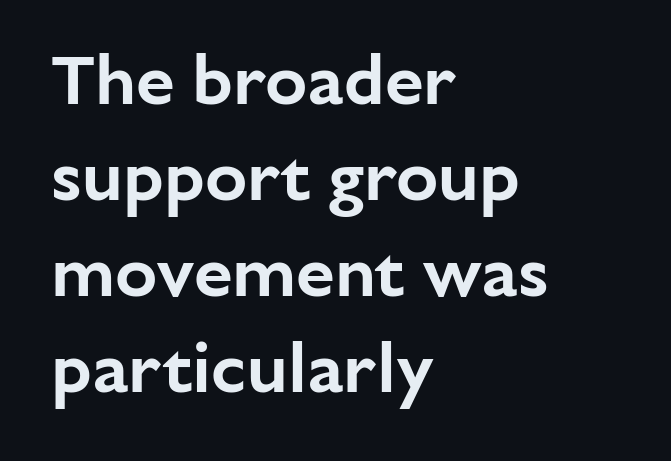
The image shows 70 px sans-serif type, upright; set left-aligned, normal line spacing (1.37x), normal letter spacing, not underlined; low stroke contrast and a medium x-height.
